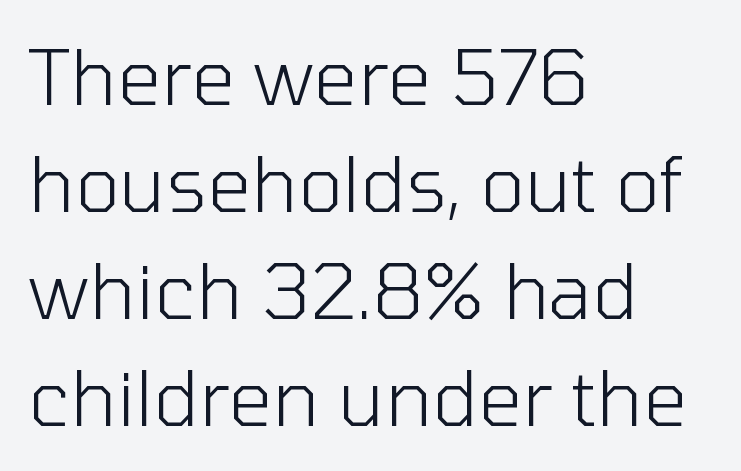
Lines of text with bare space underneath. Reading down the block, your eye returns to a fixed left position each line. Each letter keeps its own natural width here, so spacing adapts to shape. Stems and bowls with no extra thickness — not bold. Compared with typical paragraphs, the rows here are spaced about the same. The letters stand straight up with perfectly vertical stems.
